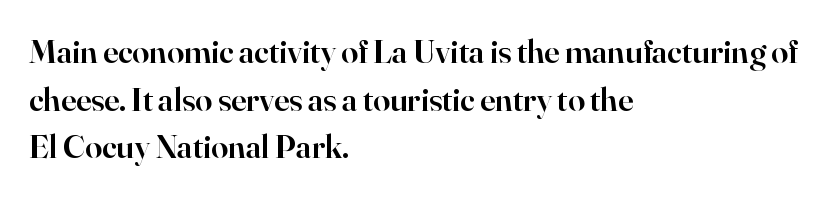
{"serif": "yes", "italic": "no", "bold": "semi", "weight": "semibold", "width": "normal", "stroke_contrast": "high", "x_height": "small", "monospaced": "no", "underline": "no", "align": "left", "line_spacing": "normal", "line_spacing_ratio": 1.4, "letter_spacing": "normal", "letter_spacing_em": 0.0, "glyph_px": 34}
